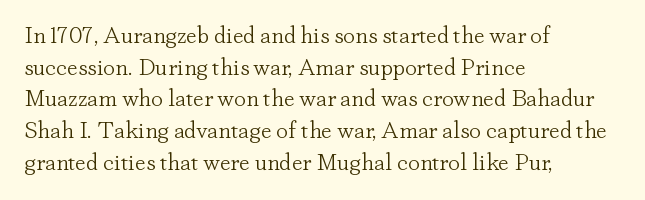
The image shows 24 px text type, upright; set left-aligned, normal line spacing (1.32x), normal letter spacing, not underlined.
